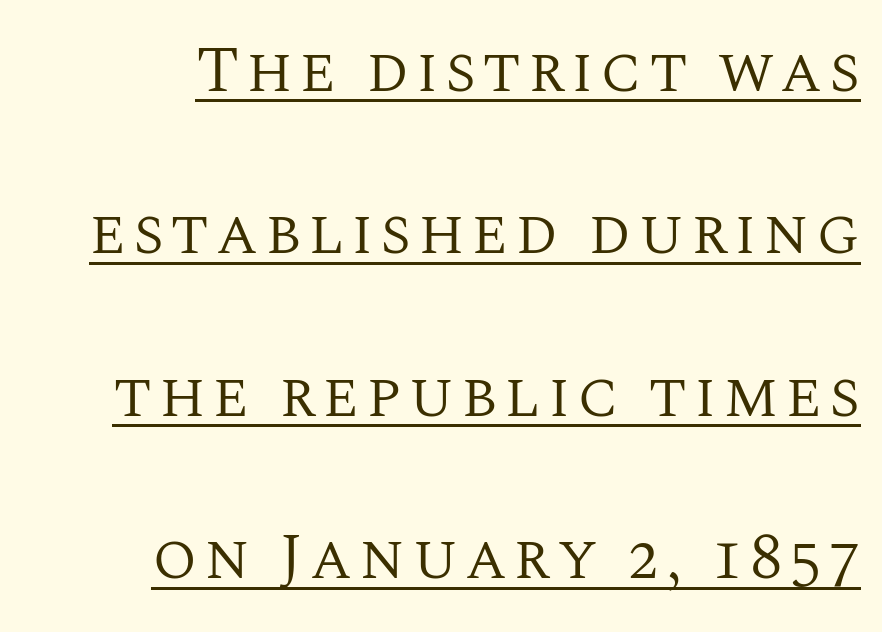
The image shows 65 px regular-weight serif type, upright; set right-aligned, loose line spacing (2.5x), underlined; medium stroke contrast and a large x-height.
